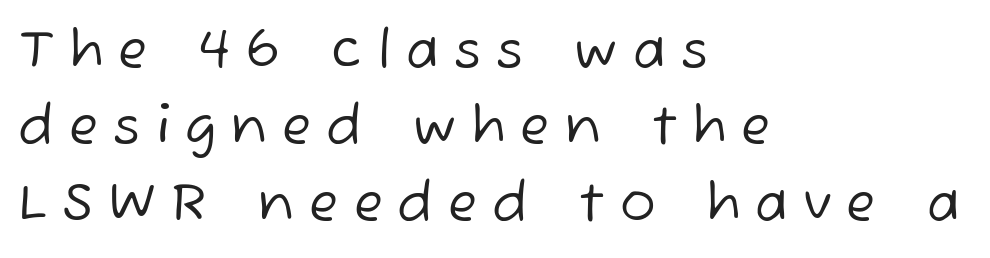
The image shows 53 px regular-weight sans-serif type; set left-aligned, normal line spacing (1.44x), unusually wide letter spacing (+0.29 em), not underlined; low stroke contrast and a medium x-height.
